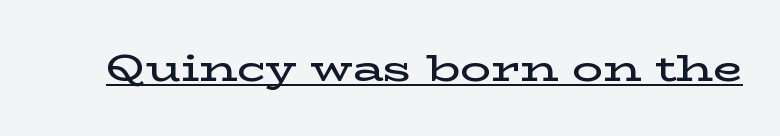
The image shows 38 px semibold, wide serif type, upright; set normal letter spacing, underlined; low stroke contrast and a medium x-height.
